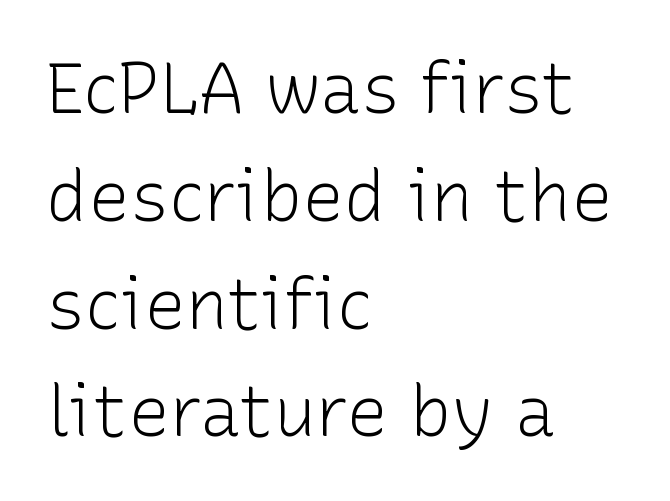
Proportional: the letters do not fall into vertical columns. This is sans-serif lettering, the kind often seen on screens and signage. Is there much room between lines? A standard amount, neither cramped nor airy. The strip under each line holds only bare page.
